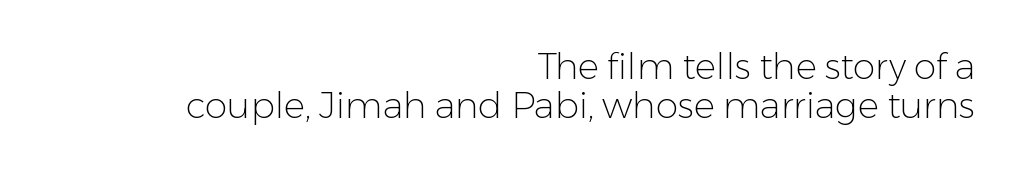
In terms of letterspacing, this is plain default setting. A roman cut, with each character standing at attention. No chunkiness to these letters — they're not bold. Whoever set this chose condensed vertical rhythm over breathing room. Teacher's note: observe the even right margin — that is flush-right alignment. Character widths vary here, with narrow letters taking less room than wide ones.
